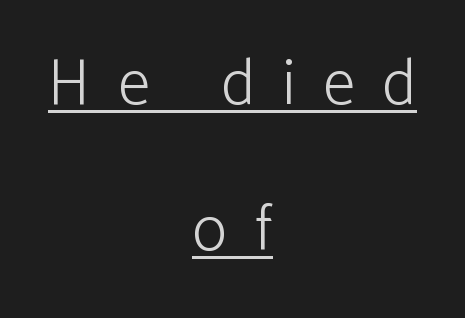
{"serif": "no", "italic": "no", "bold": "no", "weight": "light", "width": "normal", "stroke_contrast": "low", "x_height": "medium", "monospaced": "no", "underline": "yes", "align": "center", "line_spacing": "loose", "line_spacing_ratio": 2.24, "letter_spacing": "wide", "letter_spacing_em": 0.43, "glyph_px": 65}
